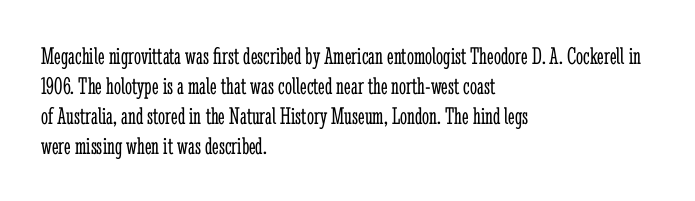
The image shows 25 px text type, upright; set left-aligned, line spacing 1.2x, normal letter spacing, not underlined.
